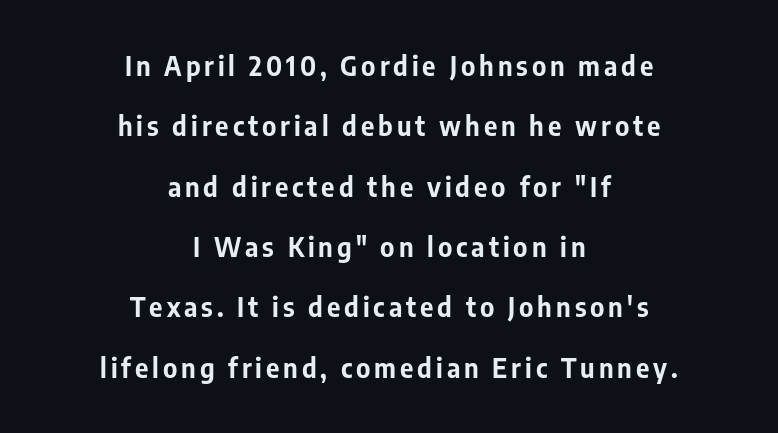
Q: Is the text bold? A: Yes.
Q: Is the text italic (slanted)? A: No, it is upright.
Q: Is the text underlined? A: No.
Q: How is the paragraph aligned? A: Centered.
Q: Is the spacing between lines tight, normal or loose? A: Loose.
